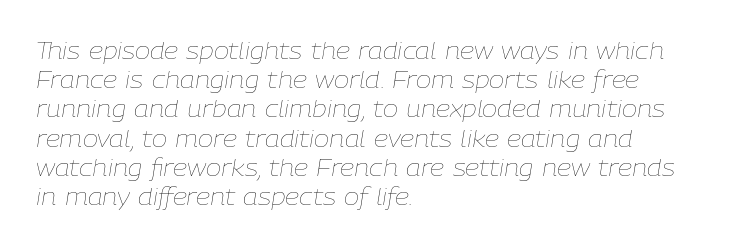
Q: Is the text bold? A: No.
Q: Is the text italic (slanted)? A: Yes, it leans right by about 9 degrees.
Q: Is the text underlined? A: No.
Q: How is the paragraph aligned? A: Left-aligned.
Q: Is the spacing between letters normal or unusually wide? A: Normal.
Q: Is the spacing between lines tight, normal or loose? A: Normal.
